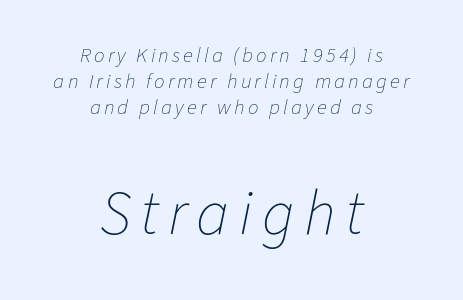
{"italic": "yes", "lean": "right", "slant_degrees": 11, "bold": "no", "weight": "thin", "width": "normal", "stroke_contrast": "low", "x_height": "medium", "monospaced": "no", "underline": "no", "align": "center", "line_spacing_ratio": 1.24, "larger_block": "second", "size_ratio": 3.0, "glyph_px": 63}
